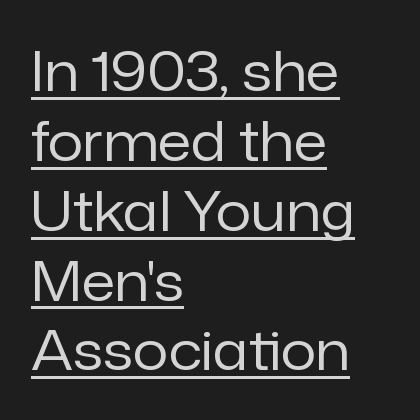
Q: Is the text bold? A: No.
Q: Is the text italic (slanted)? A: No, it is upright.
Q: Is the typeface a serif or a sans-serif typeface? A: Sans-serif.
Q: Is the text underlined? A: Yes.
Q: How is the paragraph aligned? A: Left-aligned.
Q: Is the spacing between letters normal or unusually wide? A: Normal.
Q: Is the spacing between lines tight, normal or loose? A: Normal.
Q: Width (condensed, normal, or wide)? A: Normal.
Q: Stroke contrast? A: Low.
Q: x-height? A: Medium.
Q: Monospaced? A: No.
